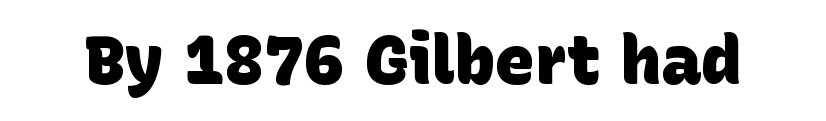
Default kerning and tracking; the words read as compact shapes. The typeface chosen for these lines omits serifs. The glyphs have the mass of a bold cut. The words here are not underlined.
